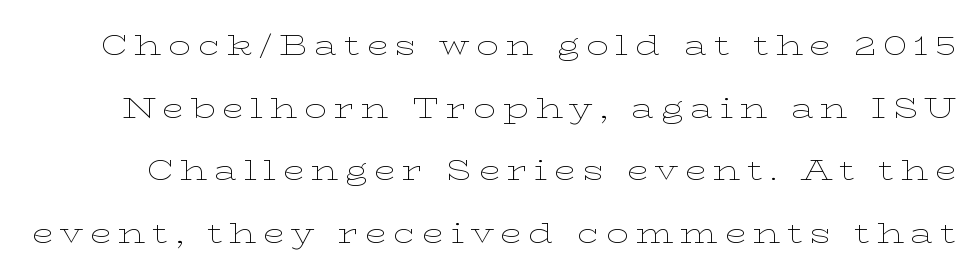
Q: Is the text bold? A: No.
Q: Is the text italic (slanted)? A: No, it is upright.
Q: Is the typeface a serif or a sans-serif typeface? A: Serif.
Q: Is the text underlined? A: No.
Q: Is the spacing between letters normal or unusually wide? A: Unusually wide.
Q: Is the spacing between lines tight, normal or loose? A: Loose.
Q: Width (condensed, normal, or wide)? A: Wide.
Q: Stroke contrast? A: Low.
Q: x-height? A: Medium.
Q: Monospaced? A: No.
